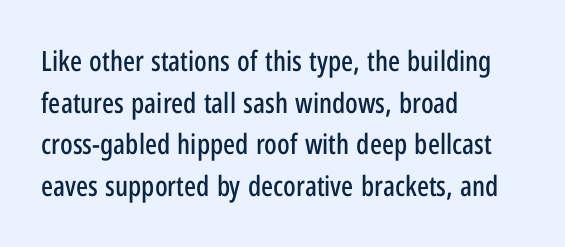
The letters stand straight up with perfectly vertical stems. The glyphs are unaccompanied by any horizontal stroke below them. The passage shown is typeset with a sans-serif family. What's the leading like? Ordinary, nothing unusual. Do the characters align in a grid? No, the font is proportional.
